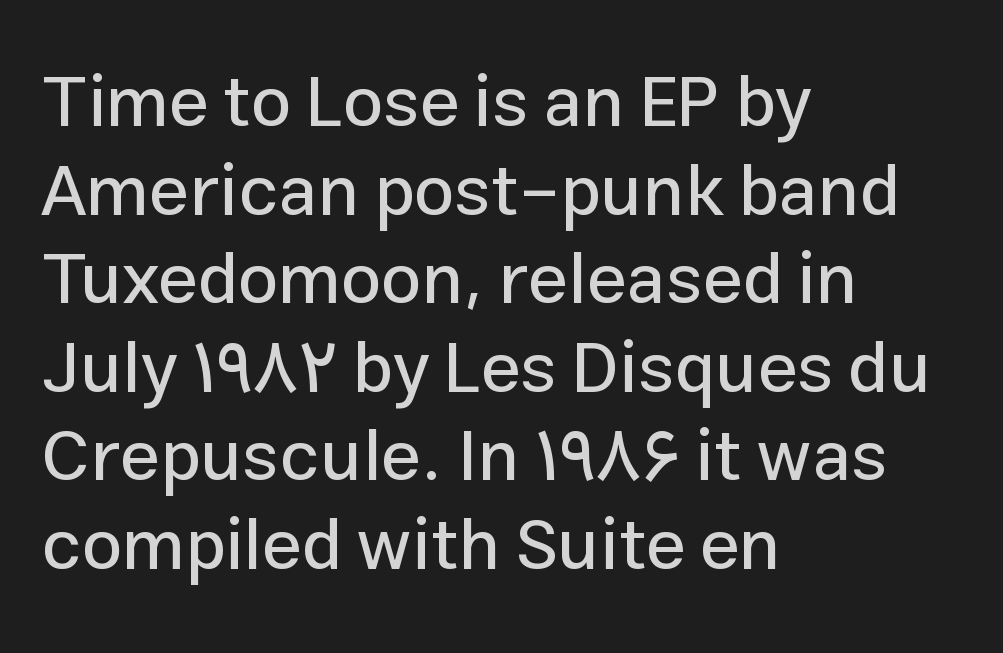
Q: Is the text italic (slanted)? A: No, it is upright.
Q: Is the typeface a serif or a sans-serif typeface? A: Sans-serif.
Q: Is the text underlined? A: No.
Q: How is the paragraph aligned? A: Left-aligned.
Q: Is the spacing between letters normal or unusually wide? A: Normal.
Q: Width (condensed, normal, or wide)? A: Normal.
Q: Stroke contrast? A: Low.
Q: x-height? A: Medium.
Q: Monospaced? A: No.
